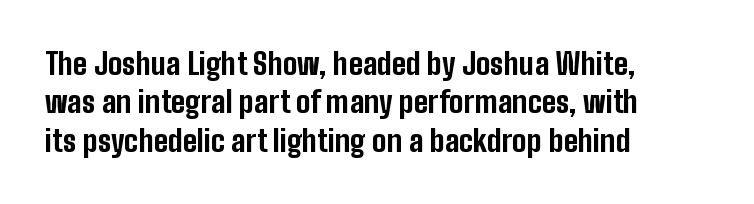
Every character sits straight up, as roman type does. Honestly, the row spacing looks completely unremarkable. The words here are not underlined. How are the letters spaced? Ordinarily, with no added tracking.
